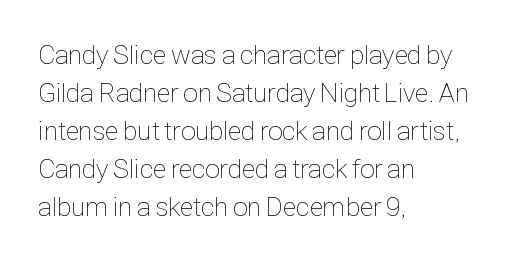
Q: Is the text bold? A: No.
Q: Is the text italic (slanted)? A: No, it is upright.
Q: Is the text underlined? A: No.
Q: How is the paragraph aligned? A: Left-aligned.
Q: Is the spacing between letters normal or unusually wide? A: Normal.
Q: Is the spacing between lines tight, normal or loose? A: Normal.
